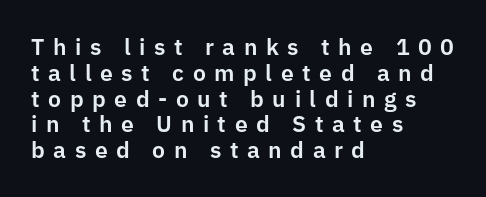
The image shows 23 px text type, upright; set left-aligned, tight line spacing (1.12x), unusually wide letter spacing (+0.37 em), not underlined.
